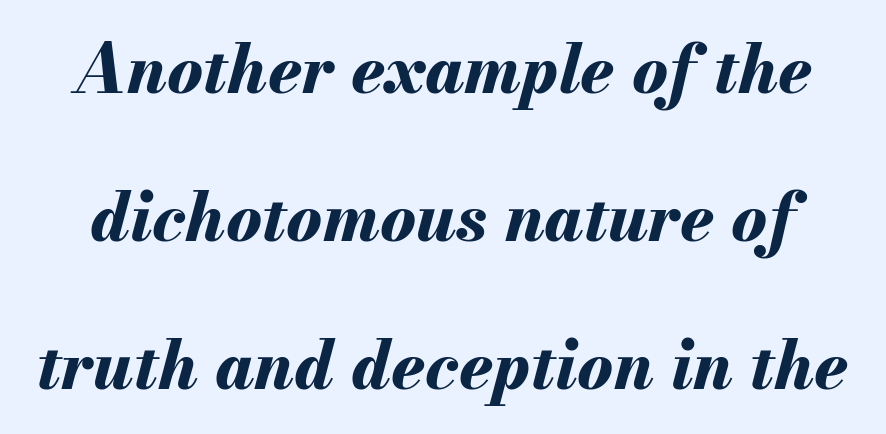
There's an unmistakable incline to the writing here. Compared with an ordinary text face, these strokes are far heavier — a full bold. Successive baselines arrive slowly, with a big drop between each. Descenders hang freely into open space. A typesetter would call this proportional, since set widths differ per character.
